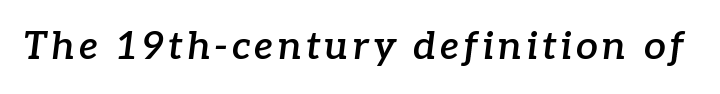
{"serif": "yes", "italic": "yes", "lean": "right", "slant_degrees": 7, "bold": "semi", "weight": "semibold", "width": "normal", "stroke_contrast": "low", "x_height": "medium", "monospaced": "no", "underline": "no", "glyph_px": 39}
